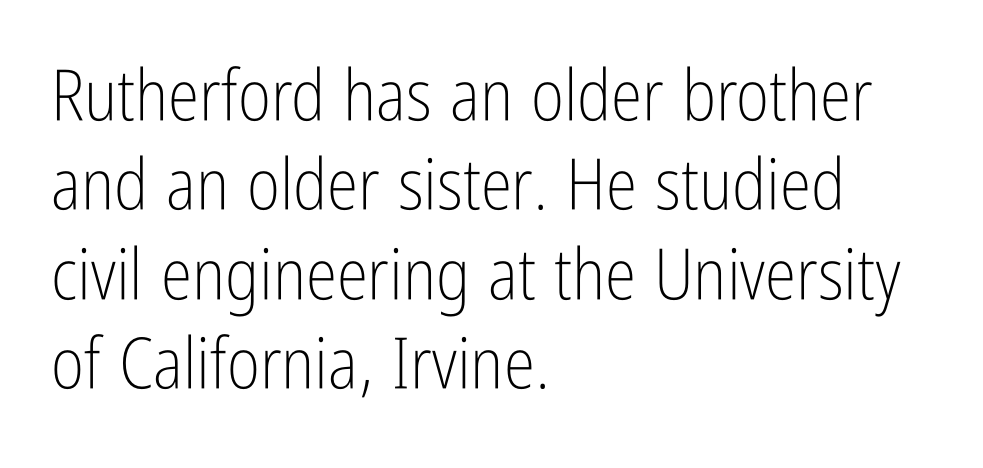
{"serif": "no", "italic": "no", "bold": "no", "weight": "light", "width": "condensed", "stroke_contrast": "low", "x_height": "medium", "monospaced": "no", "underline": "no", "align": "left", "line_spacing": "normal", "line_spacing_ratio": 1.26, "letter_spacing": "normal", "letter_spacing_em": 0.0, "glyph_px": 71}
